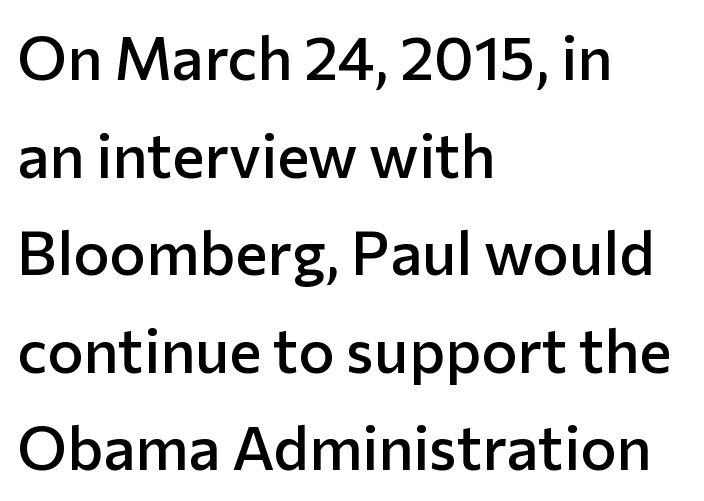
{"serif": "no", "italic": "no", "bold": "semi", "weight": "semibold", "width": "normal", "stroke_contrast": "low", "x_height": "medium", "monospaced": "no", "underline": "no", "align": "left", "line_spacing": "normal", "line_spacing_ratio": 1.6, "letter_spacing": "normal", "letter_spacing_em": 0.0, "glyph_px": 61}
